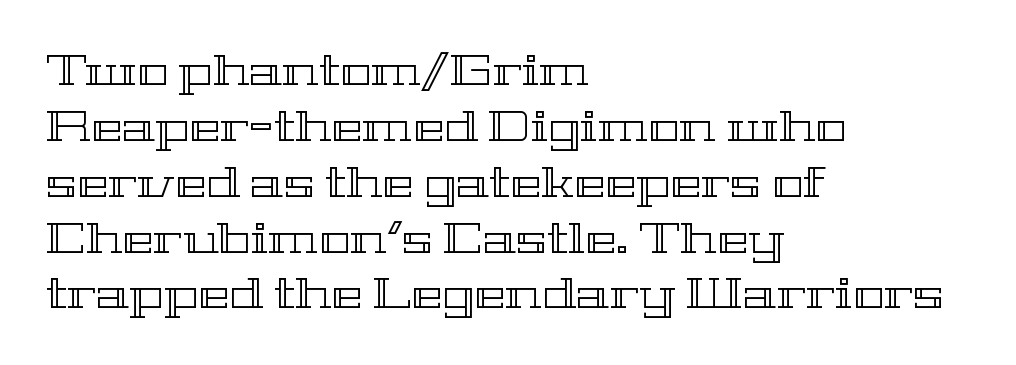
The passage shown is typed in a proportional face where columns would drift. The glyphs are unaccompanied by any horizontal stroke below them. The horizontal fit of the characters is conventional and even. If you drew a ruler down the left edge, every line would touch it. In terms of leading, this rendering sits right in the middle.
